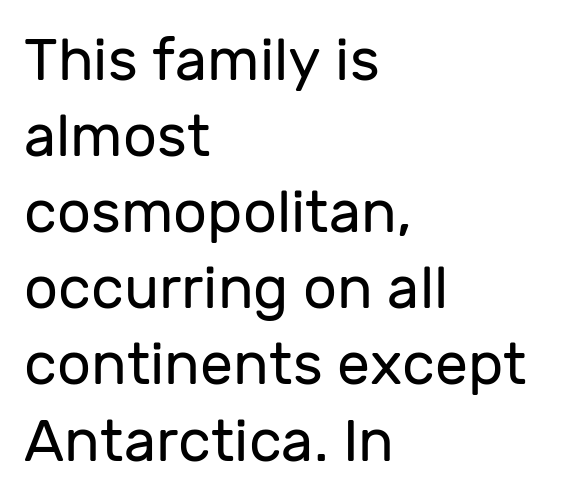
{"serif": "no", "italic": "no", "bold": "no", "weight": "regular", "width": "normal", "stroke_contrast": "low", "x_height": "medium", "monospaced": "no", "underline": "no", "align": "left", "line_spacing": "normal", "line_spacing_ratio": 1.29, "letter_spacing": "normal", "letter_spacing_em": 0.0, "glyph_px": 59}
